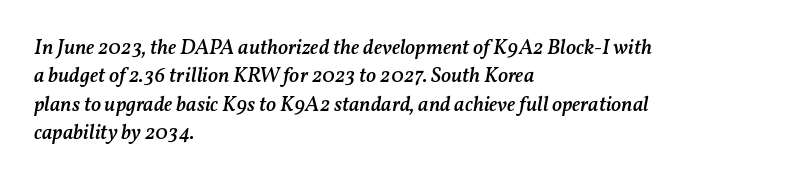
The compositor pushed each line to the left boundary. Look at the stroke-to-counter ratio: somewhat heavy, a semibold. Beneath every word, the page is bare. Every character sits at an angle, as italics do.
